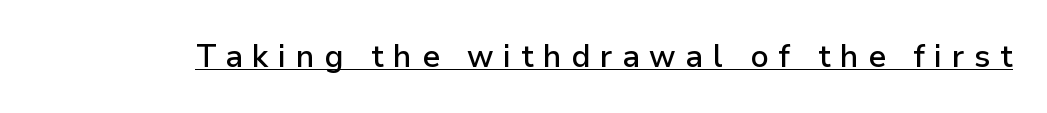
{"serif": "no", "italic": "no", "bold": "semi", "weight": "semibold", "width": "normal", "stroke_contrast": "low", "x_height": "medium", "monospaced": "no", "underline": "yes", "letter_spacing": "wide", "letter_spacing_em": 0.31, "glyph_px": 31}
